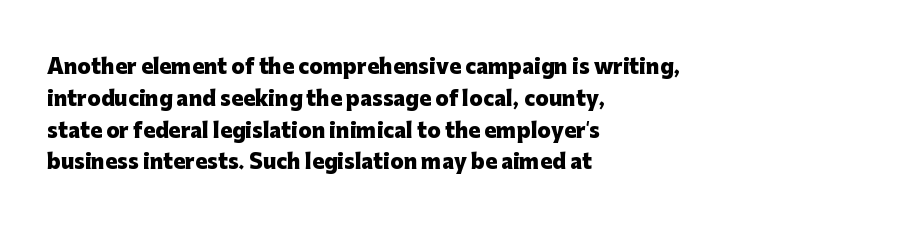
Upright lettering throughout. The foot of each line stays bare and open. Line spacing here is normal. The letters sit at their default tracking, neither squeezed nor spread. The setting favours the left margin, as ordinary paragraphs usually do. These words are printed bold, with thick strokes throughout.
